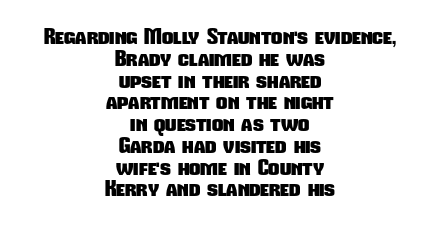
Q: Is the text bold? A: Yes.
Q: Is the text underlined? A: No.
Q: How is the paragraph aligned? A: Centered.
Q: Is the spacing between letters normal or unusually wide? A: Normal.
Q: Is the spacing between lines tight, normal or loose? A: Tight.
